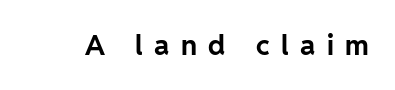
Q: Is the text bold? A: Yes.
Q: Is the text italic (slanted)? A: No, it is upright.
Q: Is the typeface a serif or a sans-serif typeface? A: Sans-serif.
Q: Is the text underlined? A: No.
Q: Is the spacing between letters normal or unusually wide? A: Unusually wide.
Q: Width (condensed, normal, or wide)? A: Normal.
Q: Stroke contrast? A: Low.
Q: x-height? A: Medium.
Q: Monospaced? A: No.
